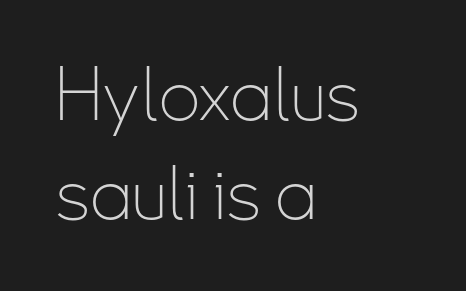
Nothing heavy about these letters — not bold at all. Proportional: the letters do not fall into vertical columns. Summary of vertical rhythm: regular, with standard interline spacing. The paragraph has a hard left edge and a soft right edge.
